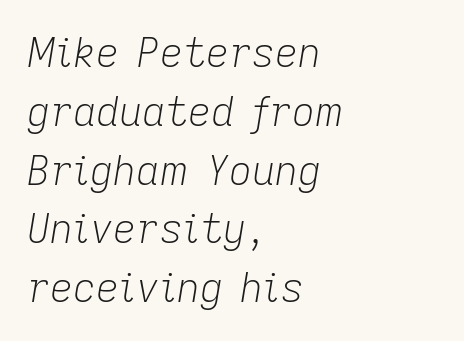
Q: Is the text bold? A: No.
Q: Is the text italic (slanted)? A: Yes, it leans right by about 9 degrees.
Q: Is the text underlined? A: No.
Q: How is the paragraph aligned? A: Left-aligned.
Q: Is the spacing between letters normal or unusually wide? A: Normal.
Q: Is the spacing between lines tight, normal or loose? A: Normal.
Q: Width (condensed, normal, or wide)? A: Normal.
Q: Stroke contrast? A: Low.
Q: x-height? A: Medium.
Q: Monospaced? A: No.
